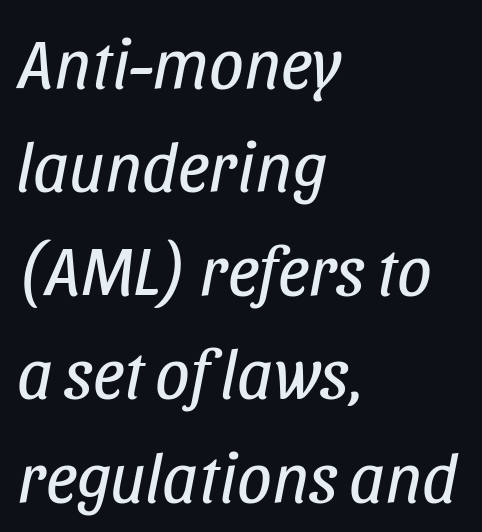
Any mark beneath the type? The region is blank. The face looks like a standard text weight, possibly lighter. The lettering tilts uniformly, giving the passage an italic look. The setting favours the left margin, as ordinary paragraphs usually do.
